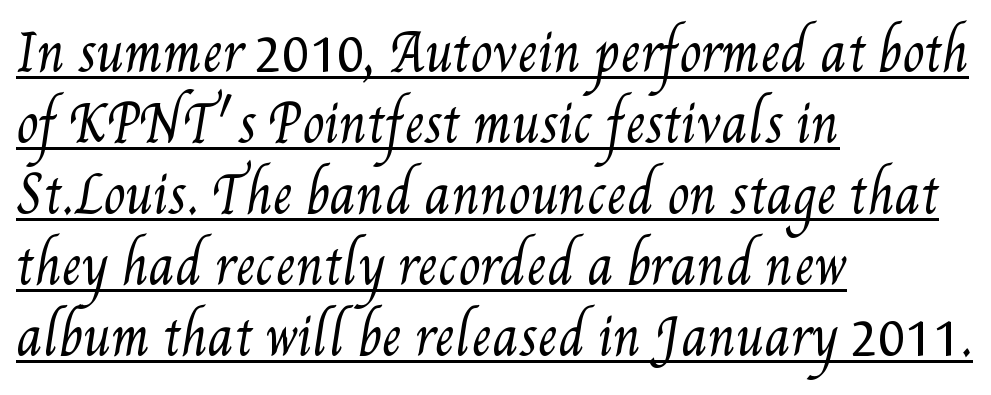
The image shows 50 px regular-weight, condensed type; set left-aligned, normal line spacing (1.42x), normal letter spacing, underlined; medium stroke contrast and a small x-height.
